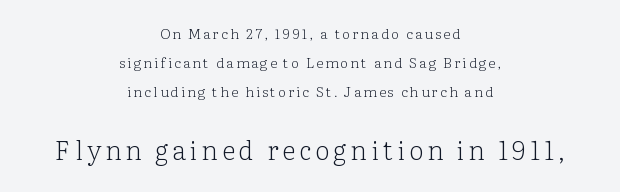
The line-height multiplier appears high, well above default. Size contrast runs from small at the top to large at the bottom. These lines were composed using upright roman letters. The rendering positions every line midway between the sides.
